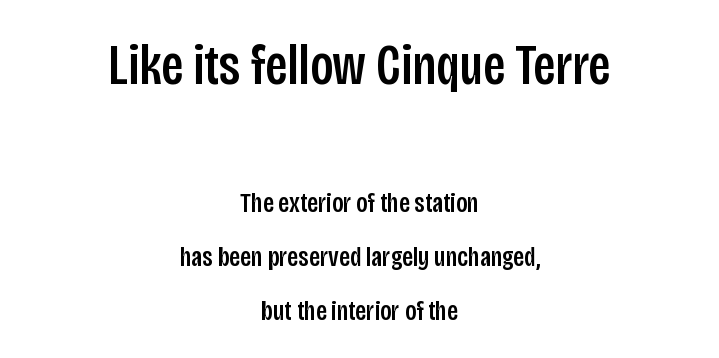
Regarding serifs, this sample does without them. If you drew a line through each stem, it would be perfectly vertical. What stands out about the letter spacing? Nothing — it is the standard amount. Do the characters align in a grid? No, the font is proportional. Decoration check: the copy has no underline. Which of the two is more prominent by size? The first, at the top.
